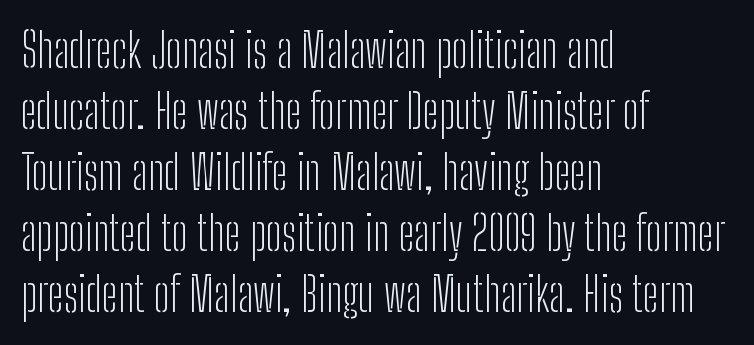
Nobody drew a line under any word here. The setting favours the left margin, as ordinary paragraphs usually do. A roman cut, with each character standing at attention. Here the designer chose a conventional face with non-uniform glyph widths. Is this a heavy cut? Hardly; it is regular or lighter.
